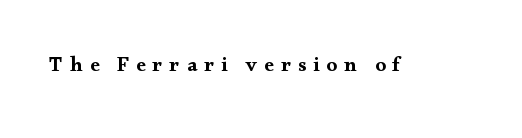
Q: Is the text italic (slanted)? A: No, it is upright.
Q: Is the text underlined? A: No.
Q: Is the spacing between letters normal or unusually wide? A: Unusually wide.
